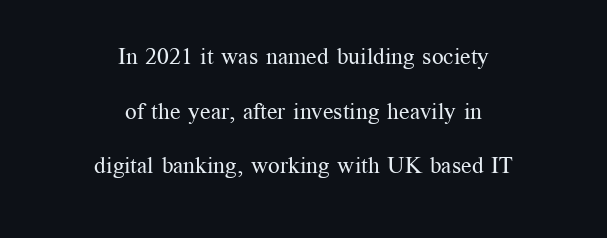
{"italic": "no", "bold": "no", "underline": "no", "align": "center", "line_spacing": "loose", "line_spacing_ratio": 2.37, "letter_spacing": "normal", "letter_spacing_em": 0.0, "glyph_px": 23}
